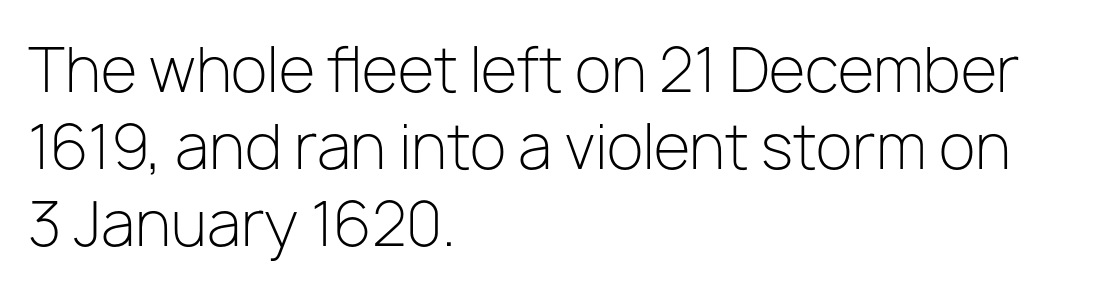
The image shows 60 px light sans-serif type, upright; set left-aligned, normal line spacing (1.28x), normal letter spacing, not underlined; low stroke contrast and a medium x-height.
